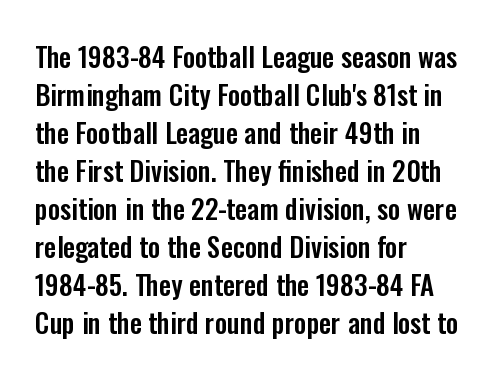
The image shows 27 px text type, upright; set left-aligned, normal line spacing (1.41x), normal letter spacing, not underlined.
